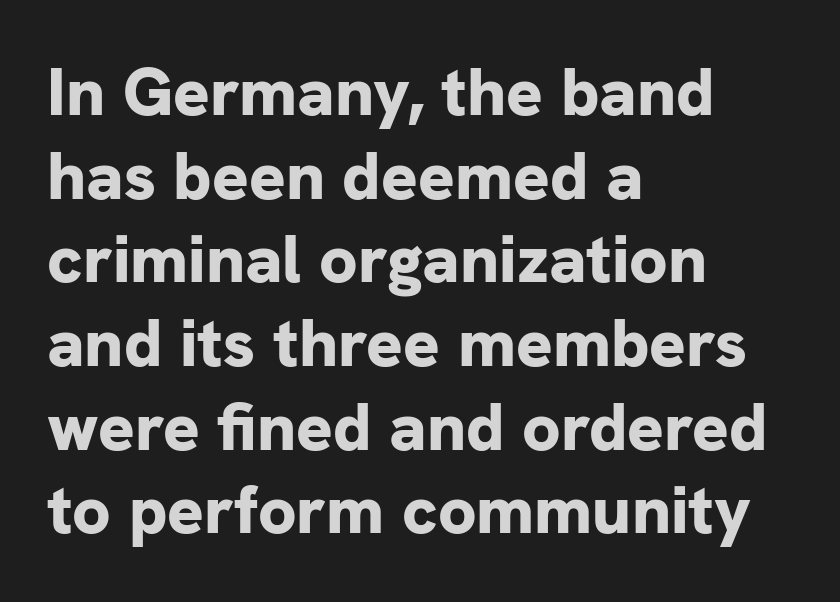
Emphasis by weight is at full strength: bold. Posture: straight, roman, zero tilt. I'd call this a sans setting — the letters go barefoot. Think of a printed novel: that variable character pitch is what you see here.
